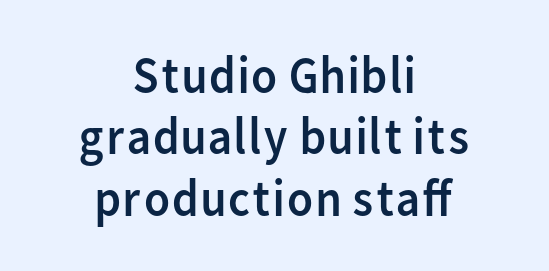
The image shows 53 px regular-weight sans-serif type, upright; set centered, line spacing 1.16x, normal letter spacing, not underlined; low stroke contrast and a medium x-height.
